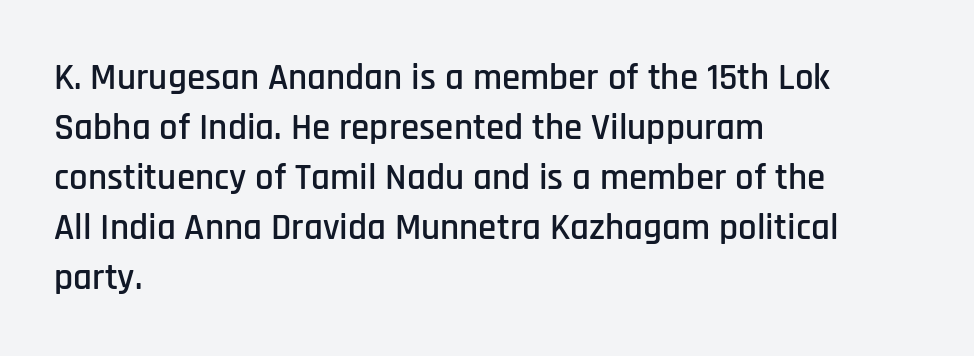
Q: Is the text italic (slanted)? A: No, it is upright.
Q: Is the typeface a serif or a sans-serif typeface? A: Sans-serif.
Q: Is the text underlined? A: No.
Q: How is the paragraph aligned? A: Left-aligned.
Q: Is the spacing between letters normal or unusually wide? A: Normal.
Q: Is the spacing between lines tight, normal or loose? A: Normal.
Q: Width (condensed, normal, or wide)? A: Condensed.
Q: Stroke contrast? A: Low.
Q: x-height? A: Large.
Q: Monospaced? A: No.
